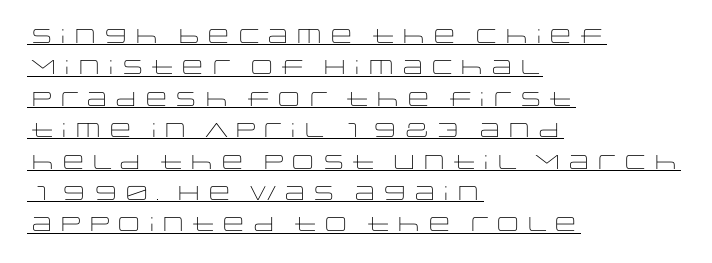
Q: Is the text bold? A: No.
Q: Is the text italic (slanted)? A: No, it is upright.
Q: Is the text underlined? A: Yes.
Q: How is the paragraph aligned? A: Left-aligned.
Q: Is the spacing between letters normal or unusually wide? A: Normal.
Q: Is the spacing between lines tight, normal or loose? A: Normal.
